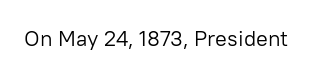
The image shows 22 px text type, upright; set normal letter spacing, not underlined.
